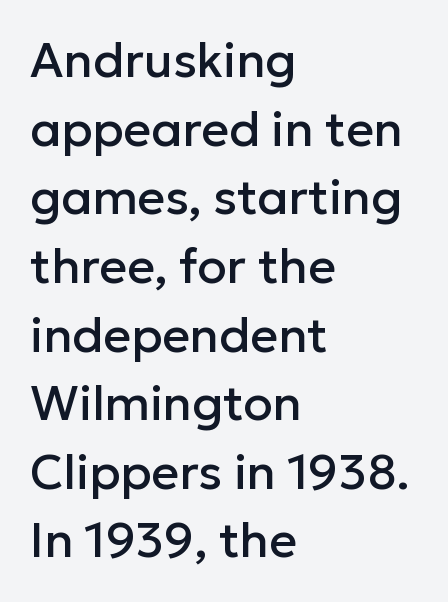
Q: Is the text italic (slanted)? A: No, it is upright.
Q: Is the typeface a serif or a sans-serif typeface? A: Sans-serif.
Q: Is the text underlined? A: No.
Q: How is the paragraph aligned? A: Left-aligned.
Q: Is the spacing between letters normal or unusually wide? A: Normal.
Q: Is the spacing between lines tight, normal or loose? A: Normal.
Q: Width (condensed, normal, or wide)? A: Normal.
Q: Stroke contrast? A: Low.
Q: x-height? A: Medium.
Q: Monospaced? A: No.
